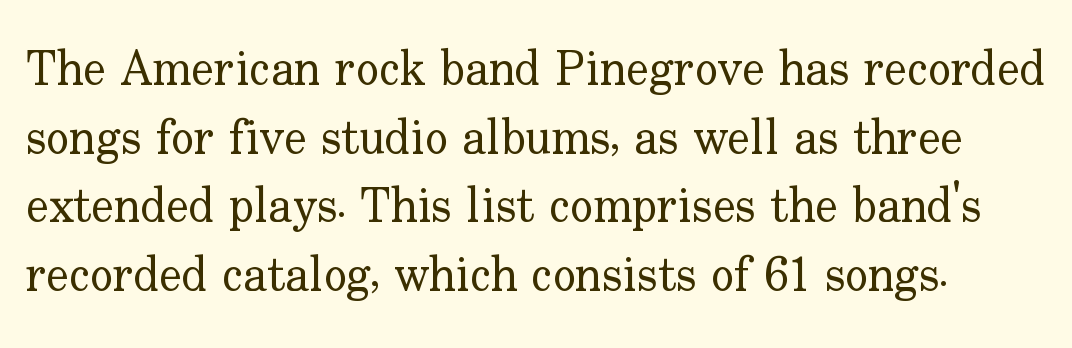
Q: Is the text bold? A: No.
Q: Is the text italic (slanted)? A: No, it is upright.
Q: Is the typeface a serif or a sans-serif typeface? A: Serif.
Q: Is the text underlined? A: No.
Q: Is the spacing between letters normal or unusually wide? A: Normal.
Q: Is the spacing between lines tight, normal or loose? A: Normal.
Q: Width (condensed, normal, or wide)? A: Normal.
Q: Stroke contrast? A: Low.
Q: x-height? A: Small.
Q: Monospaced? A: No.
